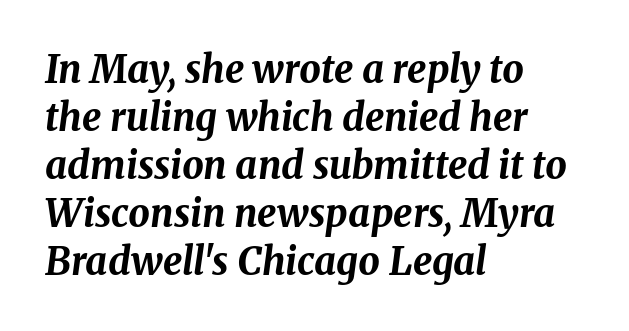
The image shows 38 px bold type, italic (leaning right); set left-aligned, normal line spacing (1.26x), normal letter spacing, not underlined; medium stroke contrast and a medium x-height.
